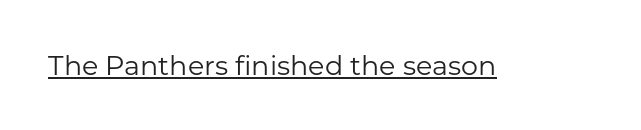
Vertical stems look standard width or narrower in stroke. This sample carries an underscore along the baseline area. Notice how the stems are strictly vertical — no italics here. Spacing between characters is what you'd get straight out of the box.
